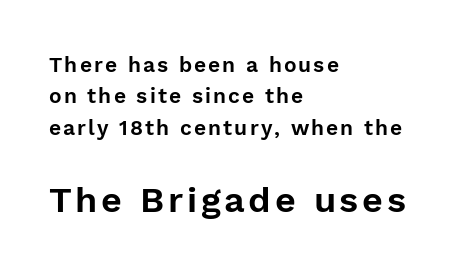
{"serif": "no", "italic": "no", "width": "normal", "stroke_contrast": "low", "x_height": "medium", "monospaced": "no", "underline": "no", "align": "left", "line_spacing": "normal", "line_spacing_ratio": 1.49, "larger_block": "second", "size_ratio": 1.71, "glyph_px": 36}
